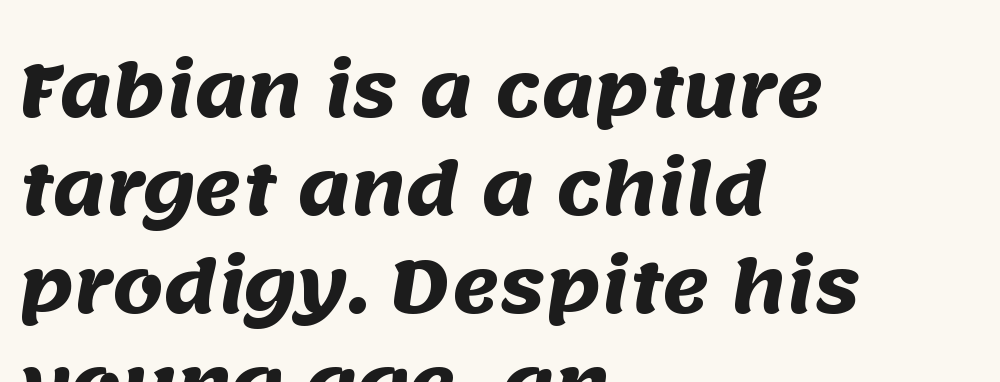
Q: Is the text bold? A: Yes.
Q: Is the typeface a serif or a sans-serif typeface? A: Sans-serif.
Q: Is the text underlined? A: No.
Q: How is the paragraph aligned? A: Left-aligned.
Q: Is the spacing between letters normal or unusually wide? A: Normal.
Q: Is the spacing between lines tight, normal or loose? A: Normal.
Q: Width (condensed, normal, or wide)? A: Normal.
Q: Stroke contrast? A: Medium.
Q: x-height? A: Large.
Q: Monospaced? A: No.
